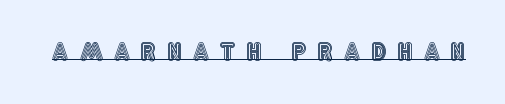
Q: Is the text italic (slanted)? A: No, it is upright.
Q: Is the text underlined? A: Yes.
Q: Is the spacing between letters normal or unusually wide? A: Unusually wide.
